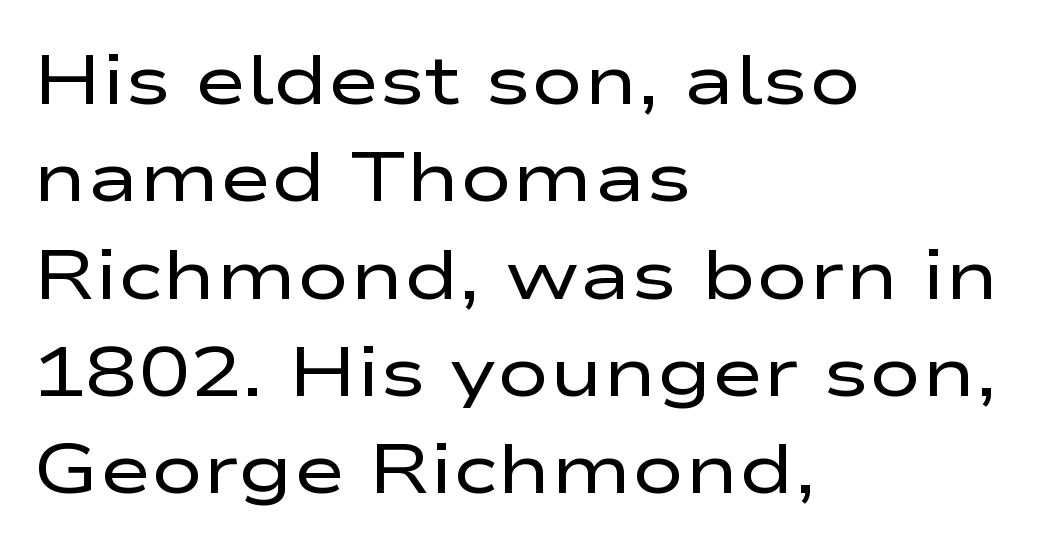
Q: Is the text bold? A: No.
Q: Is the text italic (slanted)? A: No, it is upright.
Q: Is the typeface a serif or a sans-serif typeface? A: Sans-serif.
Q: Is the text underlined? A: No.
Q: How is the paragraph aligned? A: Left-aligned.
Q: Is the spacing between letters normal or unusually wide? A: Normal.
Q: Is the spacing between lines tight, normal or loose? A: Normal.
Q: Width (condensed, normal, or wide)? A: Wide.
Q: Stroke contrast? A: Low.
Q: x-height? A: Medium.
Q: Monospaced? A: No.
